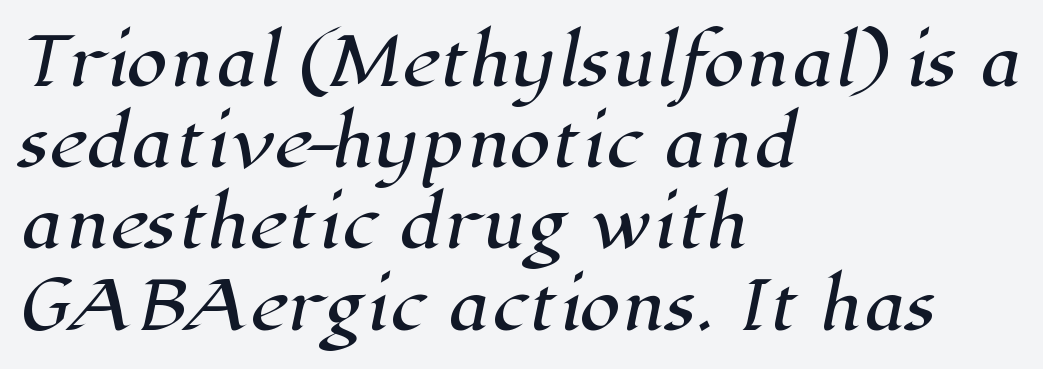
Decoration check: the copy has no underline. The letterforms sit shoulder to shoulder at normal distance. The rendering uses natural spacing where letterforms have individual widths. Unlike a clean sans, this face finishes its strokes with serifs. Line beginnings align vertically; line endings do not.
